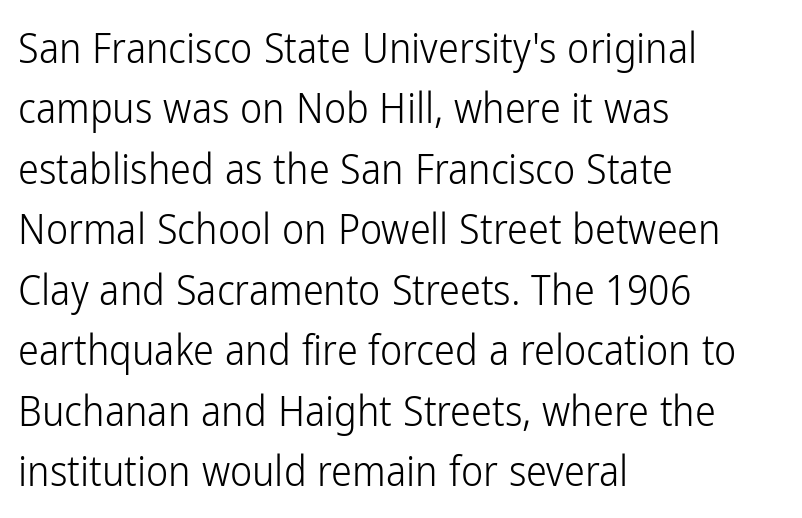
Q: Is the text bold? A: No.
Q: Is the text italic (slanted)? A: No, it is upright.
Q: Is the typeface a serif or a sans-serif typeface? A: Sans-serif.
Q: Is the text underlined? A: No.
Q: How is the paragraph aligned? A: Left-aligned.
Q: Is the spacing between letters normal or unusually wide? A: Normal.
Q: Is the spacing between lines tight, normal or loose? A: Normal.
Q: Width (condensed, normal, or wide)? A: Condensed.
Q: Stroke contrast? A: Low.
Q: x-height? A: Medium.
Q: Monospaced? A: No.
